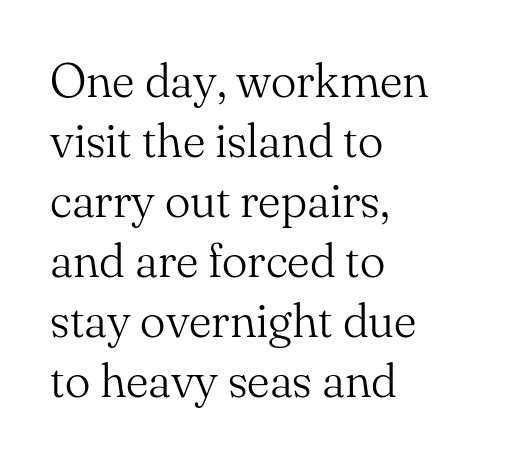
One-word summary of the alignment: left. Do the characters align in a grid? No, the font is proportional. Old-style or modern, the face here clearly has serifs. Quick note: interline space is typical. The typeface has the unassuming heft of standard copy or less.
